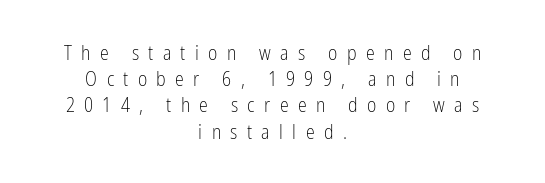
Q: Is the text bold? A: No.
Q: Is the text italic (slanted)? A: No, it is upright.
Q: Is the text underlined? A: No.
Q: How is the paragraph aligned? A: Centered.
Q: Is the spacing between letters normal or unusually wide? A: Unusually wide.
Q: Is the spacing between lines tight, normal or loose? A: Normal.
